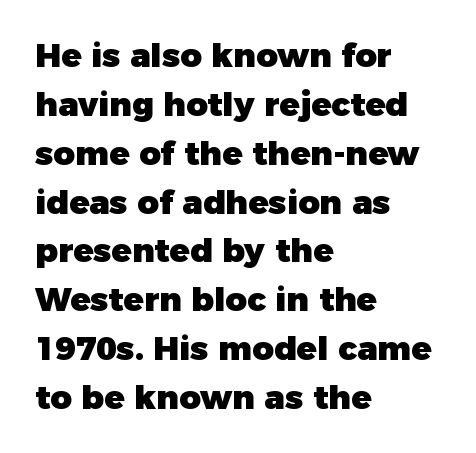
{"serif": "no", "italic": "no", "bold": "yes", "weight": "heavy", "width": "normal", "stroke_contrast": "low", "x_height": "medium", "monospaced": "no", "underline": "no", "align": "left", "line_spacing": "normal", "line_spacing_ratio": 1.48, "letter_spacing": "normal", "letter_spacing_em": 0.0, "glyph_px": 33}
